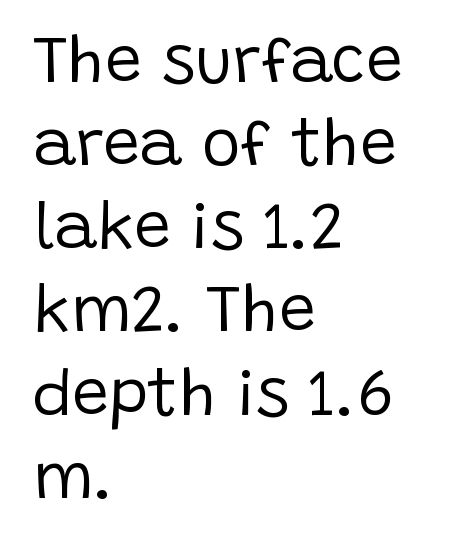
The image shows 66 px regular-weight sans-serif type, upright; set left-aligned, normal line spacing (1.26x), normal letter spacing, not underlined; low stroke contrast and a large x-height.
